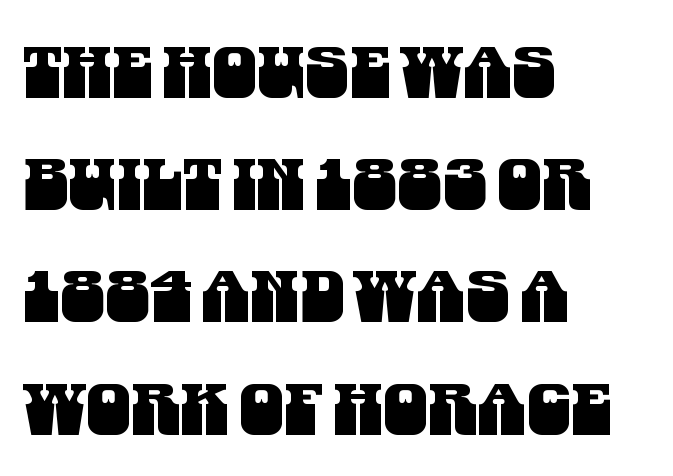
The image shows 71 px condensed sans-serif type; set left-aligned, normal line spacing (1.58x), normal letter spacing, not underlined; medium stroke contrast and a large x-height.
